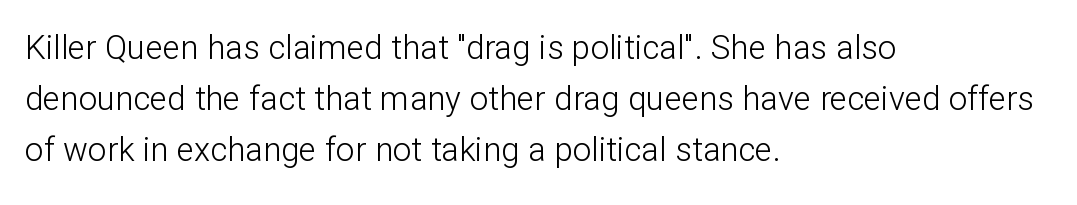
The image shows 33 px light sans-serif type, upright; set left-aligned, normal line spacing (1.55x), normal letter spacing, not underlined; low stroke contrast and a medium x-height.
